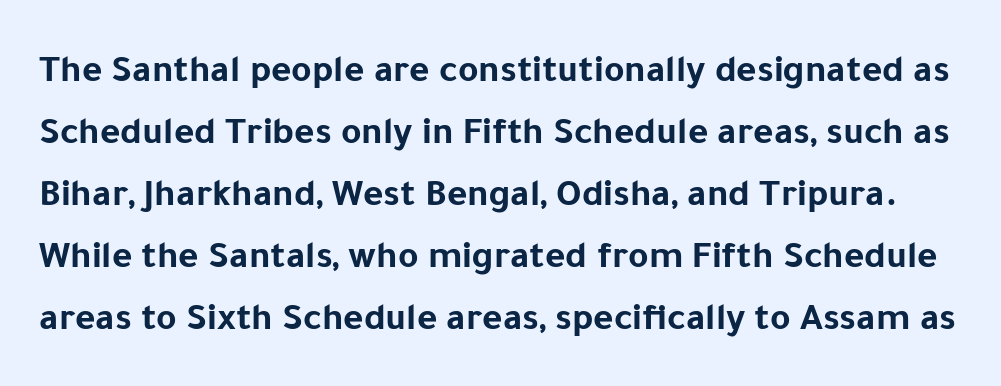
{"serif": "no", "italic": "no", "bold": "yes", "weight": "bold", "width": "normal", "stroke_contrast": "low", "x_height": "medium", "monospaced": "no", "underline": "no", "line_spacing": "normal", "line_spacing_ratio": 1.59, "letter_spacing": "normal", "letter_spacing_em": 0.0, "glyph_px": 39}
